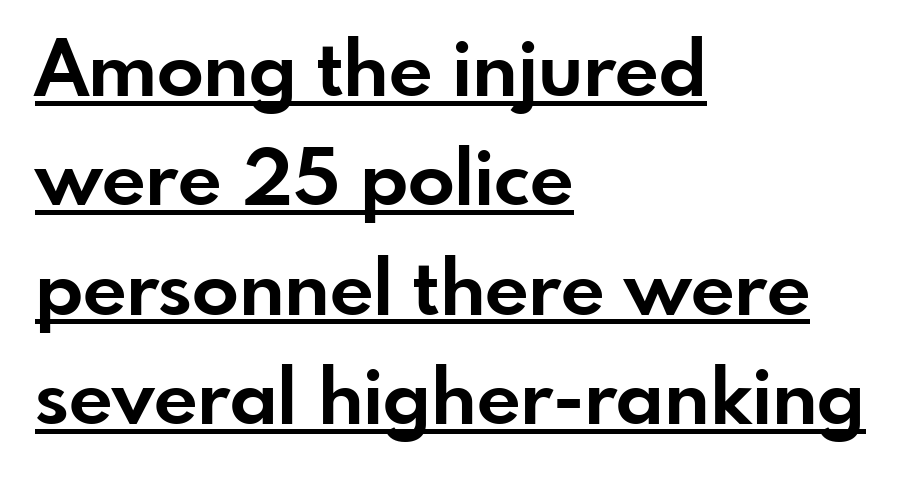
{"serif": "no", "italic": "no", "bold": "yes", "weight": "bold", "width": "normal", "stroke_contrast": "low", "x_height": "small", "monospaced": "no", "underline": "yes", "align": "left", "line_spacing": "normal", "line_spacing_ratio": 1.42, "letter_spacing": "normal", "letter_spacing_em": 0.0, "glyph_px": 77}
